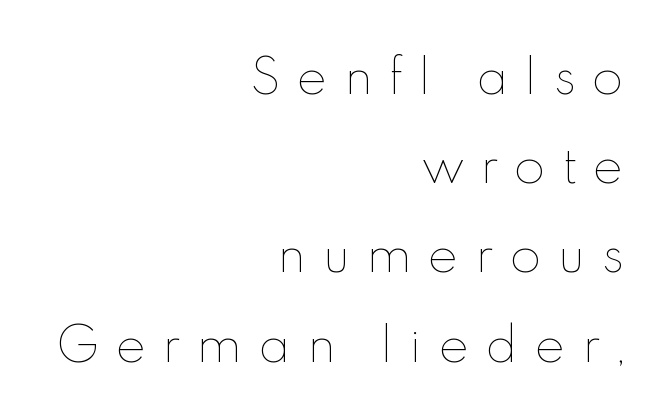
Q: Is the text bold? A: No.
Q: Is the text italic (slanted)? A: No, it is upright.
Q: Is the text underlined? A: No.
Q: How is the paragraph aligned? A: Right-aligned.
Q: Is the spacing between letters normal or unusually wide? A: Unusually wide.
Q: Is the spacing between lines tight, normal or loose? A: Loose.
Q: Width (condensed, normal, or wide)? A: Normal.
Q: x-height? A: Small.
Q: Monospaced? A: No.
